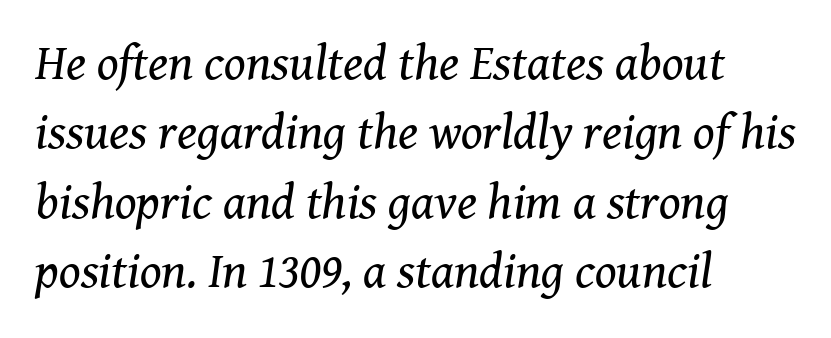
The image shows 50 px regular-weight serif type, italic (leaning right); set left-aligned, normal line spacing (1.39x), normal letter spacing, not underlined; medium stroke contrast and a medium x-height.
